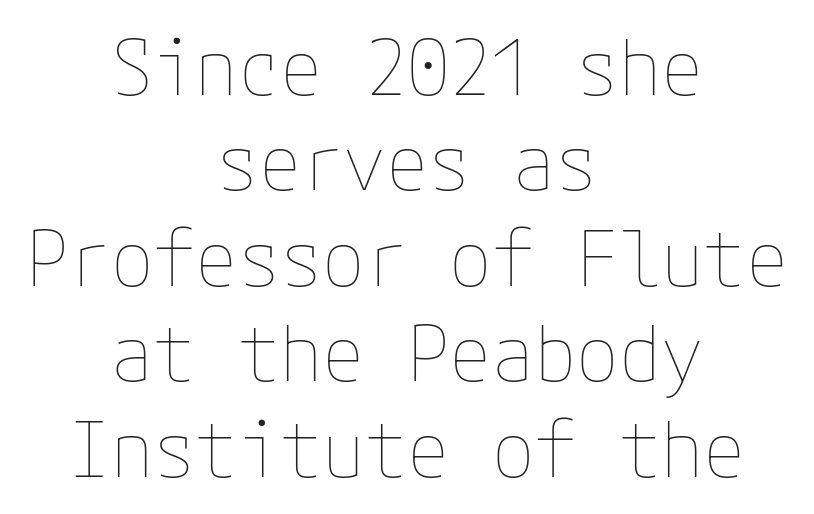
Q: Is the text bold? A: No.
Q: Is the text italic (slanted)? A: No, it is upright.
Q: Is the text underlined? A: No.
Q: How is the paragraph aligned? A: Centered.
Q: Is the spacing between letters normal or unusually wide? A: Normal.
Q: Width (condensed, normal, or wide)? A: Normal.
Q: Stroke contrast? A: Low.
Q: x-height? A: Medium.
